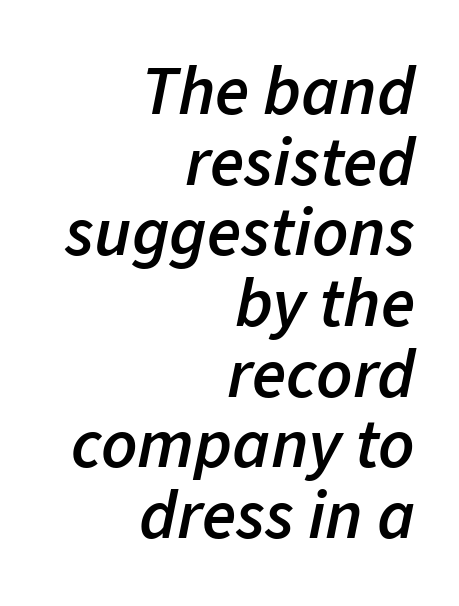
The image shows 70 px semibold type, italic (leaning right); set right-aligned, tight line spacing (1.01x), normal letter spacing, not underlined; low stroke contrast and a medium x-height.
